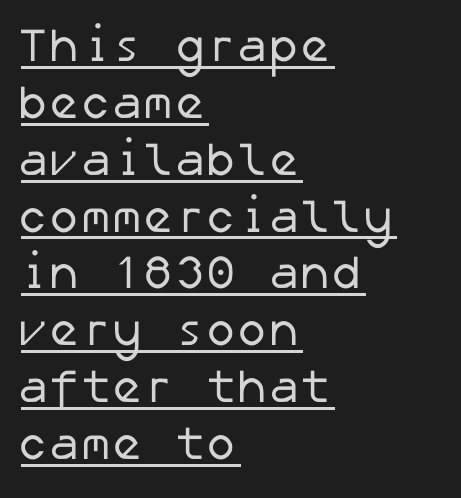
{"serif": "no", "bold": "no", "weight": "regular", "width": "normal", "stroke_contrast": "low", "x_height": "medium", "underline": "yes", "align": "left", "line_spacing_ratio": 1.21, "letter_spacing": "normal", "letter_spacing_em": 0.0, "glyph_px": 47}
